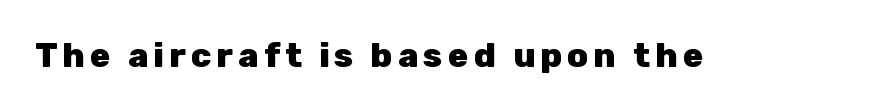
Think of a printed novel: that variable character pitch is what you see here. Its strokes are broad and dark, the hallmark of bold type. What kind of face is this? One without serifs — a sans. Check the space under the baseline: it is left empty. The letters stand upright; this is a roman face.
